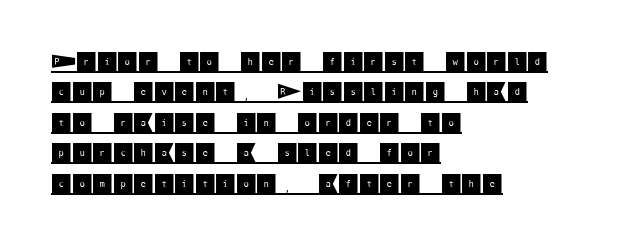
{"italic": "no", "underline": "yes", "align": "left", "line_spacing": "normal", "line_spacing_ratio": 1.45, "letter_spacing": "normal", "letter_spacing_em": 0.0, "glyph_px": 21}
